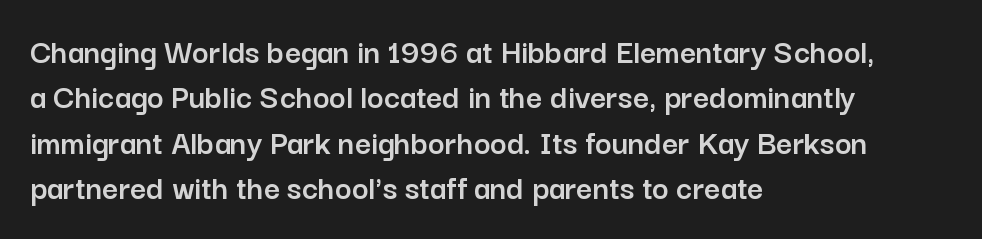
Q: Is the text italic (slanted)? A: No, it is upright.
Q: Is the typeface a serif or a sans-serif typeface? A: Sans-serif.
Q: Is the text underlined? A: No.
Q: How is the paragraph aligned? A: Left-aligned.
Q: Is the spacing between letters normal or unusually wide? A: Normal.
Q: Is the spacing between lines tight, normal or loose? A: Normal.
Q: Width (condensed, normal, or wide)? A: Normal.
Q: Stroke contrast? A: Low.
Q: x-height? A: Medium.
Q: Monospaced? A: No.
